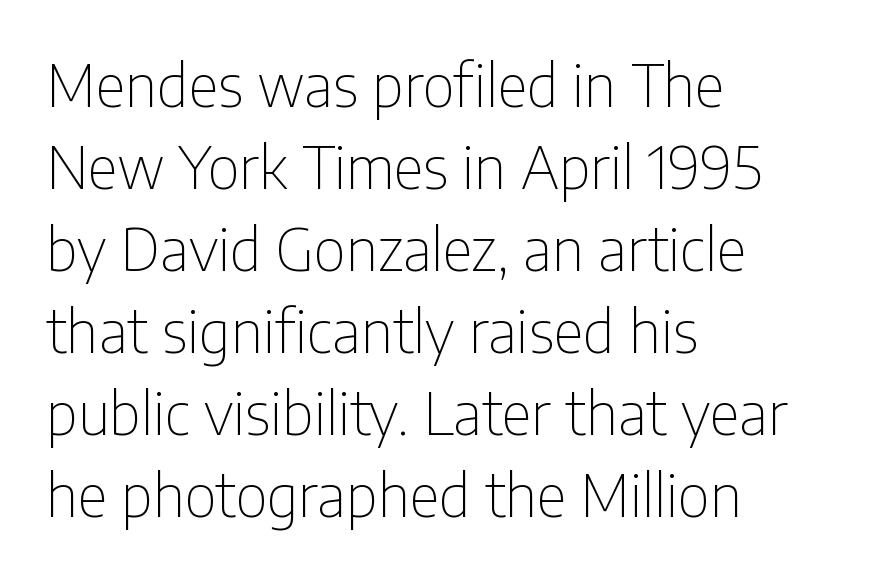
Heft: none added — not bold. Each letter keeps its own natural width here, so spacing adapts to shape. Compared with typical body copy, the letter spacing here is the same. Type style note: lacks serifs. Each new line begins a customary step beneath the previous one. Honestly, there is no underline to notice here at all.
